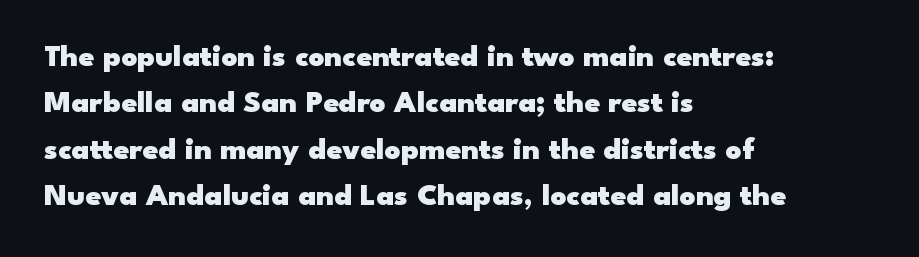
{"serif": "no", "italic": "no", "bold": "yes", "weight": "heavy", "width": "wide", "stroke_contrast": "low", "x_height": "small", "monospaced": "no", "underline": "no", "align": "left", "line_spacing": "normal", "line_spacing_ratio": 1.5, "letter_spacing": "normal", "letter_spacing_em": 0.0, "glyph_px": 31}
